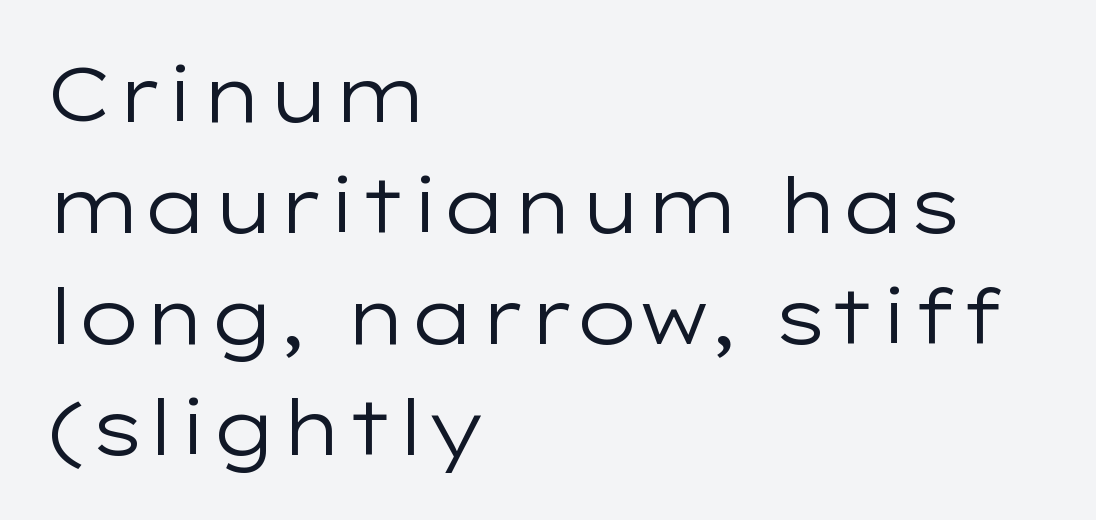
The image shows 77 px regular-weight, wide sans-serif type, upright; set left-aligned, normal line spacing (1.44x), normal letter spacing, not underlined; low stroke contrast and a medium x-height.
